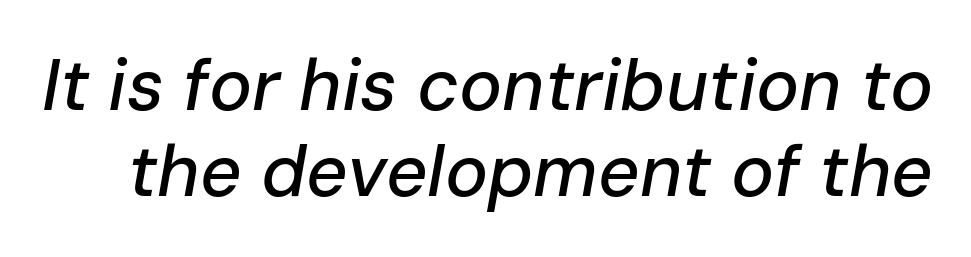
{"italic": "yes", "lean": "right", "slant_degrees": 10, "width": "normal", "stroke_contrast": "low", "x_height": "medium", "monospaced": "no", "underline": "no", "line_spacing_ratio": 1.19, "letter_spacing": "normal", "letter_spacing_em": 0.0, "glyph_px": 72}
